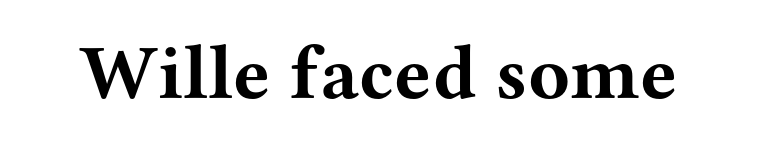
Q: Is the text bold? A: Yes.
Q: Is the text italic (slanted)? A: No, it is upright.
Q: Is the typeface a serif or a sans-serif typeface? A: Serif.
Q: Is the text underlined? A: No.
Q: Is the spacing between letters normal or unusually wide? A: Normal.
Q: Width (condensed, normal, or wide)? A: Wide.
Q: Stroke contrast? A: Medium.
Q: x-height? A: Medium.
Q: Monospaced? A: No.
